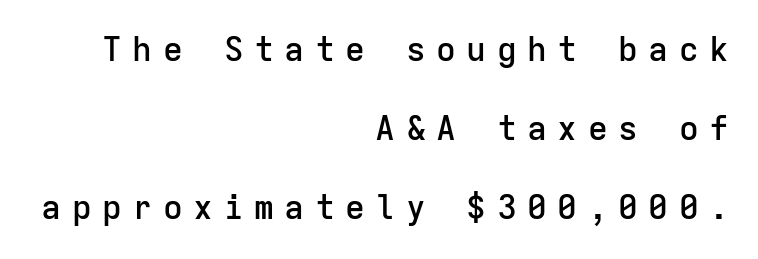
The image shows 33 px semibold sans-serif type, upright, monospaced; set right-aligned, loose line spacing (2.4x), unusually wide letter spacing (+0.32 em), not underlined; low stroke contrast and a medium x-height.
